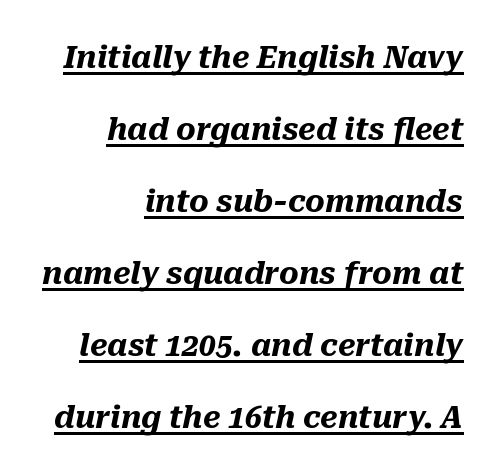
{"italic": "yes", "lean": "right", "slant_degrees": 10, "bold": "yes", "weight": "heavy", "width": "normal", "stroke_contrast": "medium", "x_height": "medium", "monospaced": "no", "underline": "yes", "align": "right", "line_spacing": "loose", "line_spacing_ratio": 2.4, "letter_spacing": "normal", "letter_spacing_em": 0.0, "glyph_px": 30}
